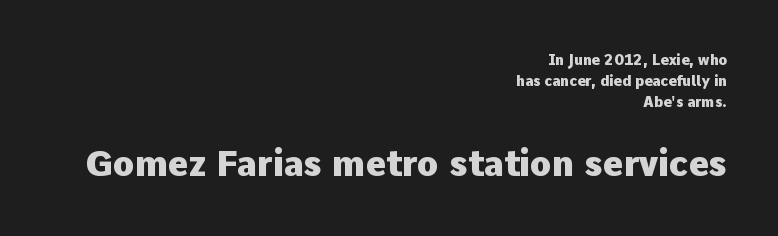
Q: Is the text bold? A: Yes.
Q: Is the text italic (slanted)? A: No, it is upright.
Q: Is the typeface a serif or a sans-serif typeface? A: Sans-serif.
Q: Is the text underlined? A: No.
Q: How is the paragraph aligned? A: Right-aligned.
Q: Is the spacing between letters normal or unusually wide? A: Normal.
Q: Is the spacing between lines tight, normal or loose? A: Normal.
Q: Which block of text is set in a larger size, the first (top) or the second (bottom)? A: The second (bottom) one.
Q: Width (condensed, normal, or wide)? A: Normal.
Q: Stroke contrast? A: Low.
Q: x-height? A: Medium.
Q: Monospaced? A: No.
